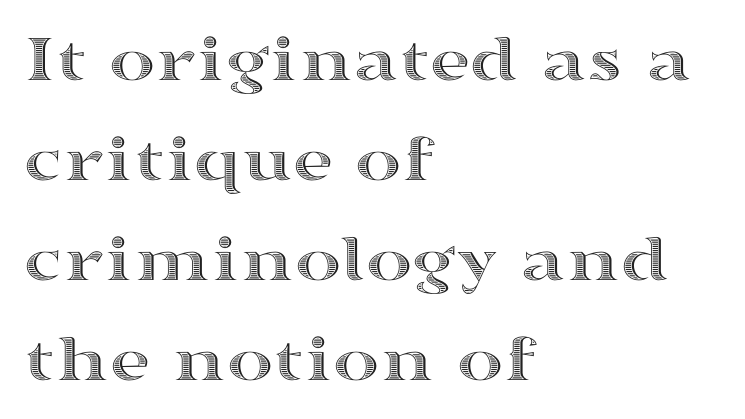
The type is set solid horizontally, with unmodified tracking. Check under the words: just untouched page. Whoever set this chose a conventional vertical rhythm. You could not count columns in this text — the font is proportionally spaced. The lettering stays uniformly vertical, giving the passage a roman look. One-word summary of the alignment: left.
